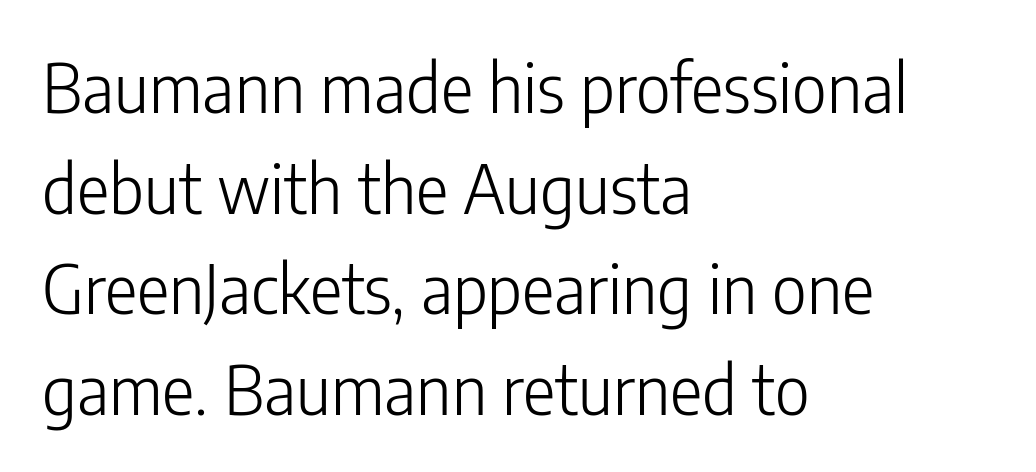
Q: Is the text bold? A: No.
Q: Is the text italic (slanted)? A: No, it is upright.
Q: Is the typeface a serif or a sans-serif typeface? A: Sans-serif.
Q: Is the text underlined? A: No.
Q: How is the paragraph aligned? A: Left-aligned.
Q: Is the spacing between letters normal or unusually wide? A: Normal.
Q: Is the spacing between lines tight, normal or loose? A: Normal.
Q: Width (condensed, normal, or wide)? A: Condensed.
Q: Stroke contrast? A: Low.
Q: x-height? A: Medium.
Q: Monospaced? A: No.
